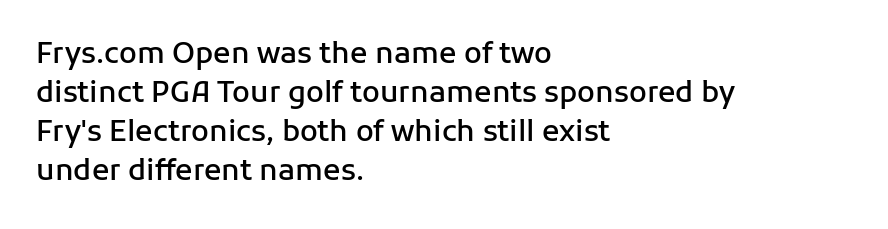
The image shows 29 px semibold sans-serif type, upright; set left-aligned, normal line spacing (1.35x), normal letter spacing, not underlined; low stroke contrast and a medium x-height.
